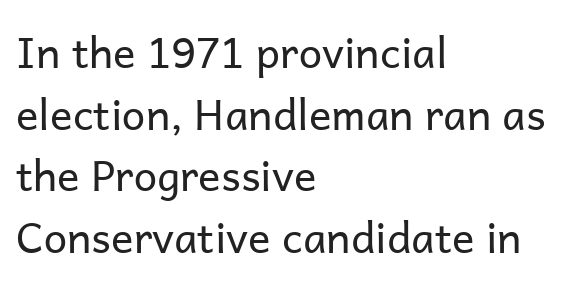
{"serif": "no", "italic": "no", "bold": "no", "weight": "regular", "width": "normal", "stroke_contrast": "low", "x_height": "medium", "monospaced": "no", "underline": "no", "align": "left", "line_spacing": "normal", "line_spacing_ratio": 1.47, "letter_spacing": "normal", "letter_spacing_em": 0.0, "glyph_px": 42}
